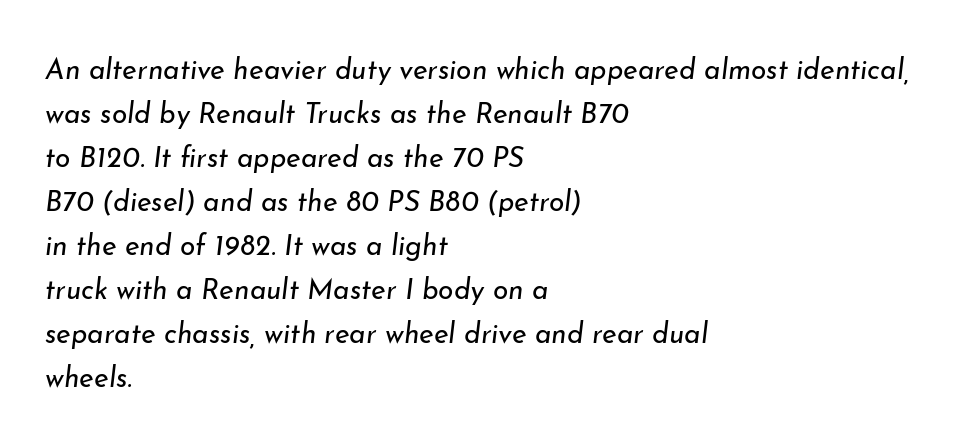
Q: Is the text bold? A: No.
Q: Is the text italic (slanted)? A: Yes, it leans right by about 7 degrees.
Q: Is the text underlined? A: No.
Q: How is the paragraph aligned? A: Left-aligned.
Q: Is the spacing between letters normal or unusually wide? A: Normal.
Q: Is the spacing between lines tight, normal or loose? A: Normal.
Q: Width (condensed, normal, or wide)? A: Normal.
Q: Stroke contrast? A: Low.
Q: x-height? A: Small.
Q: Monospaced? A: No.
